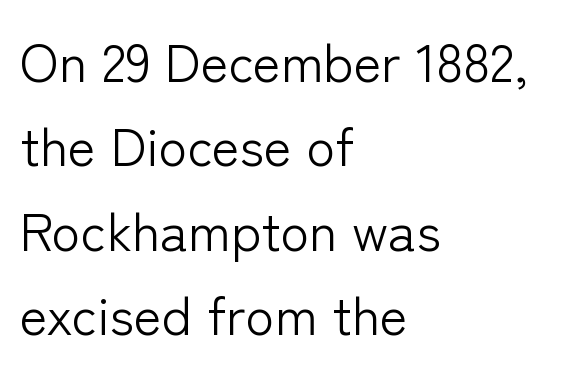
Do the characters align in a grid? No, the font is proportional. Which margin do the lines hug? The left one — the right edge is uneven. Heft: none added — not bold. Leading: standard. Posture: straight, roman, zero tilt. Font category for this specimen: sans-serif.
